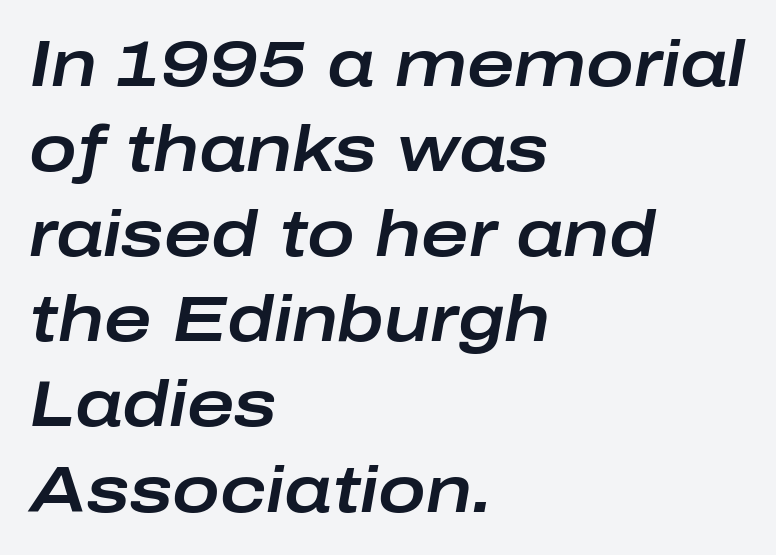
The image shows 64 px wide type, italic (leaning right); set left-aligned, normal line spacing (1.33x), normal letter spacing, not underlined; low stroke contrast and a medium x-height.
